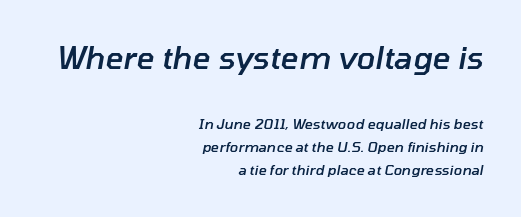
The image shows 31 px semibold type, italic (leaning right); set right-aligned, normal line spacing (1.67x), normal letter spacing, not underlined; the first (top) block is 2.21x larger; low stroke contrast and a medium x-height.
